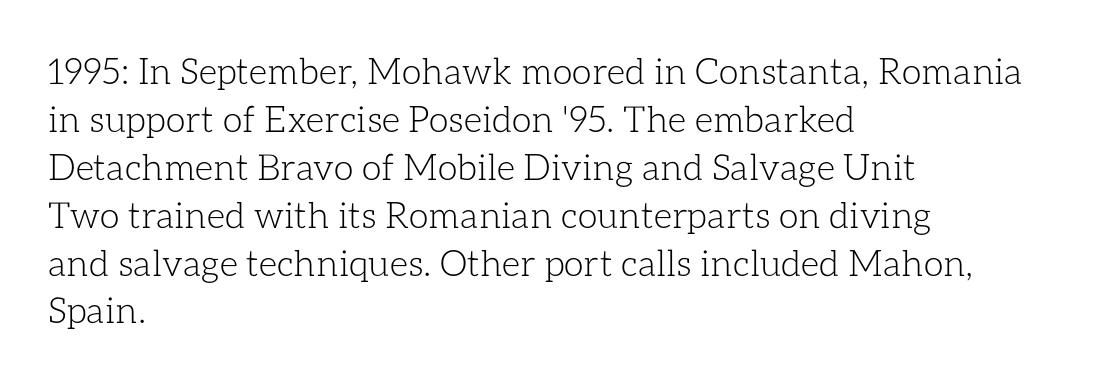
Q: Is the text bold? A: No.
Q: Is the text italic (slanted)? A: No, it is upright.
Q: Is the text underlined? A: No.
Q: How is the paragraph aligned? A: Left-aligned.
Q: Is the spacing between letters normal or unusually wide? A: Normal.
Q: Is the spacing between lines tight, normal or loose? A: Normal.
Q: Width (condensed, normal, or wide)? A: Normal.
Q: Stroke contrast? A: Low.
Q: x-height? A: Medium.
Q: Monospaced? A: No.
